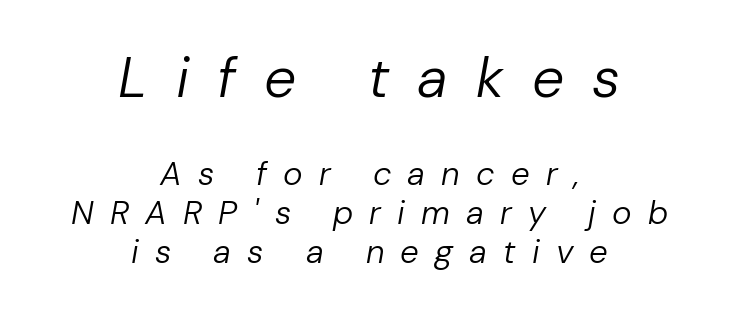
The image shows 57 px regular-weight type, italic (leaning right); set centered, line spacing 1.17x, unusually wide letter spacing (+0.49 em), not underlined; the first (top) block is 1.73x larger; low stroke contrast and a medium x-height.
